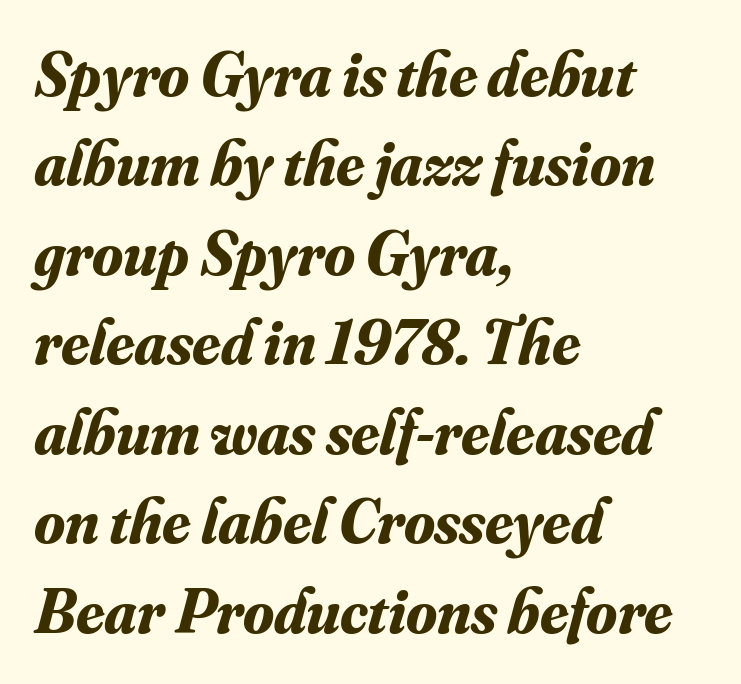
Q: Is the text bold? A: Yes.
Q: Is the text italic (slanted)? A: Yes, it leans right by about 16 degrees.
Q: Is the typeface a serif or a sans-serif typeface? A: Serif.
Q: Is the text underlined? A: No.
Q: How is the paragraph aligned? A: Left-aligned.
Q: Is the spacing between letters normal or unusually wide? A: Normal.
Q: Is the spacing between lines tight, normal or loose? A: Normal.
Q: Width (condensed, normal, or wide)? A: Normal.
Q: Stroke contrast? A: Medium.
Q: x-height? A: Small.
Q: Monospaced? A: No.
